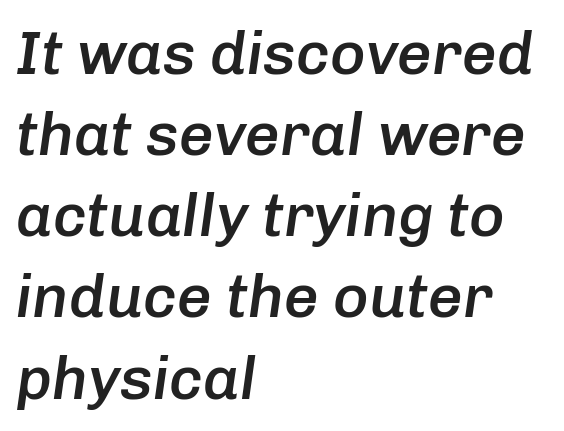
{"italic": "yes", "lean": "right", "slant_degrees": 8, "bold": "semi", "weight": "semibold", "width": "normal", "stroke_contrast": "low", "x_height": "medium", "monospaced": "no", "underline": "no", "align": "left", "line_spacing": "normal", "line_spacing_ratio": 1.33, "letter_spacing": "normal", "letter_spacing_em": 0.0, "glyph_px": 61}
